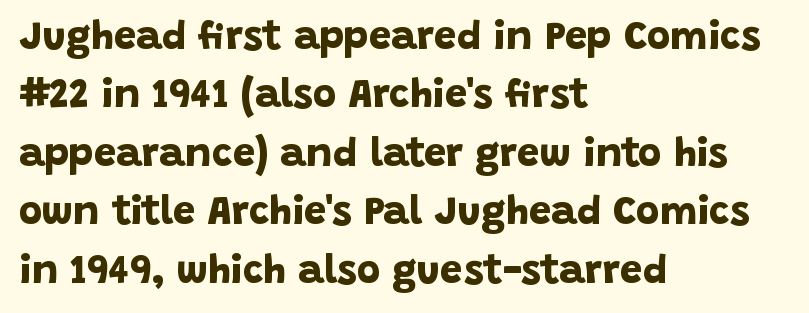
{"serif": "no", "bold": "yes", "weight": "bold", "width": "normal", "stroke_contrast": "low", "x_height": "large", "monospaced": "no", "underline": "no", "align": "left", "line_spacing": "normal", "line_spacing_ratio": 1.46, "letter_spacing": "normal", "letter_spacing_em": 0.0, "glyph_px": 40}
